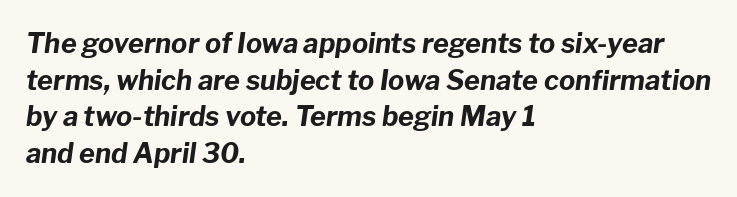
The image shows 27 px bold type, italic (leaning right); set left-aligned, normal line spacing (1.36x), normal letter spacing, not underlined.
